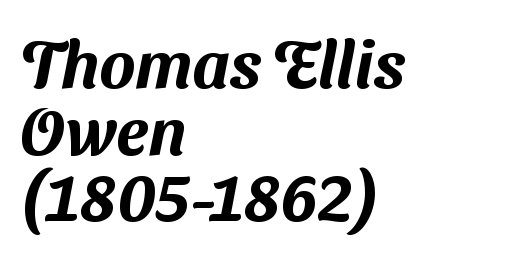
Q: Is the typeface a serif or a sans-serif typeface? A: Sans-serif.
Q: Is the text underlined? A: No.
Q: How is the paragraph aligned? A: Left-aligned.
Q: Is the spacing between letters normal or unusually wide? A: Normal.
Q: Is the spacing between lines tight, normal or loose? A: Tight.
Q: Width (condensed, normal, or wide)? A: Normal.
Q: Stroke contrast? A: Medium.
Q: x-height? A: Medium.
Q: Monospaced? A: No.
